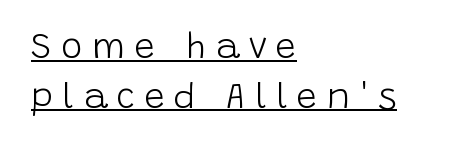
The image shows 36 px light sans-serif type, upright; set left-aligned, normal line spacing (1.38x), unusually wide letter spacing (+0.27 em), underlined; low stroke contrast and a large x-height.
